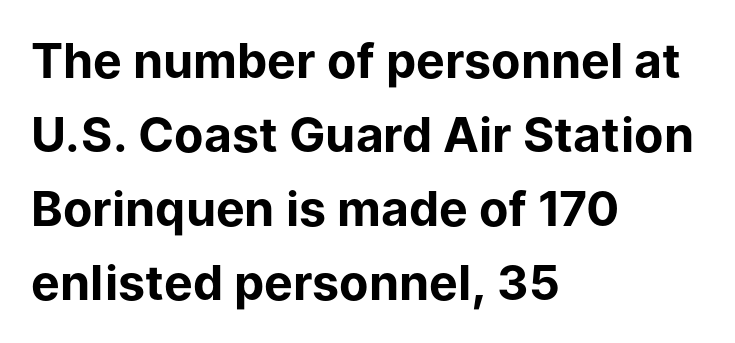
A clean baseline with only descenders dipping below it. Notice how descenders clear the ascenders below comfortably — that's standard leading. Typesetter's note: full bold, strokes at maximum text heaviness. Alignment: flush left.
